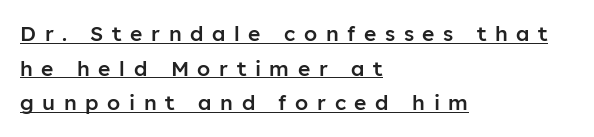
{"italic": "no", "bold": "semi", "underline": "yes", "align": "left", "line_spacing": "normal", "line_spacing_ratio": 1.65, "letter_spacing": "wide", "letter_spacing_em": 0.41, "glyph_px": 21}
